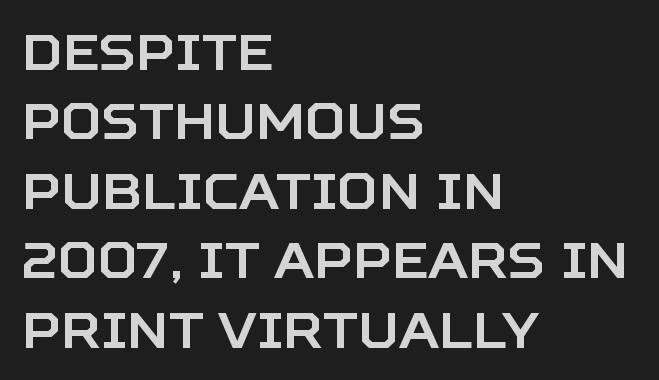
Between one letter and the next there's only the usual sliver of space. Here the designer chose a conventional face with non-uniform glyph widths. I'd call this a sans setting — the letters go barefoot. The lines sit at an ordinary, default distance from one another. Letters rest on an invisible, unmarked baseline.
